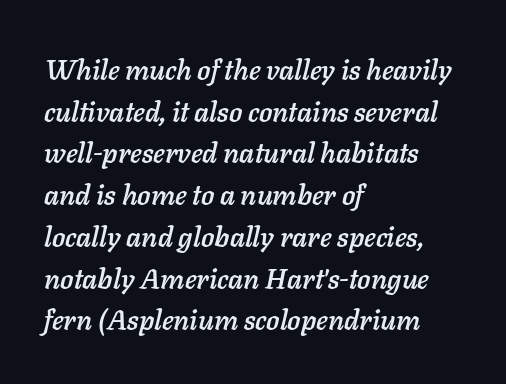
Just letters on the line, the space beneath them empty. Summary of vertical rhythm: regular, with standard interline spacing. You could not count columns in this text — the font is proportionally spaced. One-word summary of the alignment: left. Italic: yes, the glyphs are oblique.
